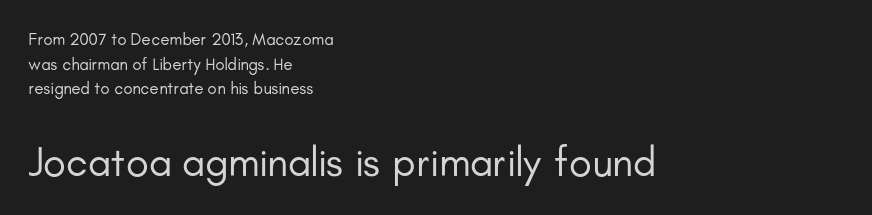
This is the regular roman posture of the typeface. The more generous point size was reserved for the lower chunk. A clean baseline with only descenders dipping below it. A sans-serif font was chosen for this passage. Typeset ragged right — the left edge is the straight one. These lines are rendered in a variable-pitch font.
